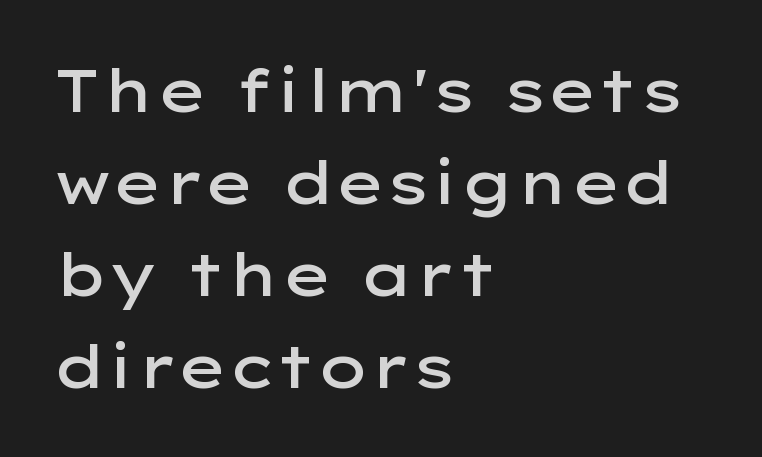
Casual observation: everything's shoved over to the left. Ordinary non-slanted type is in use. The face used here is proportionally spaced, like ordinary book or web type. These lines keep a tight, regular rhythm from letter to letter. Type without underlining.
